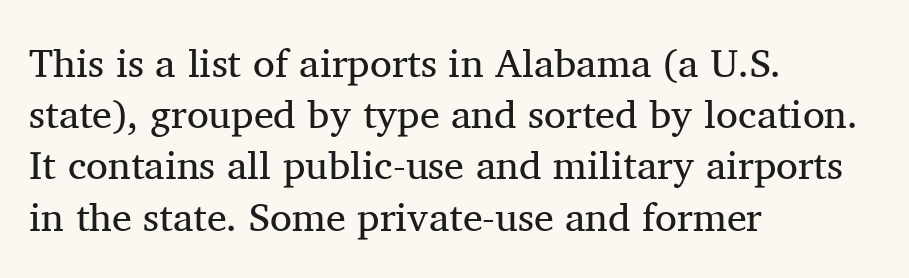
Q: Is the text bold? A: No.
Q: Is the text italic (slanted)? A: No, it is upright.
Q: Is the typeface a serif or a sans-serif typeface? A: Serif.
Q: Is the text underlined? A: No.
Q: How is the paragraph aligned? A: Left-aligned.
Q: Is the spacing between letters normal or unusually wide? A: Normal.
Q: Is the spacing between lines tight, normal or loose? A: Normal.
Q: Width (condensed, normal, or wide)? A: Normal.
Q: Stroke contrast? A: Medium.
Q: x-height? A: Medium.
Q: Monospaced? A: No.
